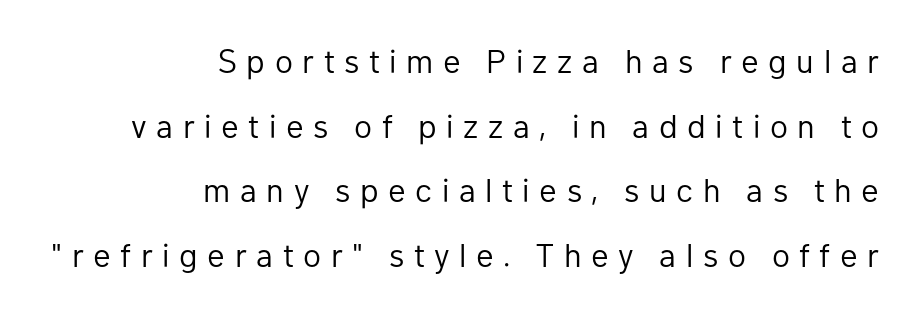
Q: Is the text bold? A: No.
Q: Is the text italic (slanted)? A: No, it is upright.
Q: Is the typeface a serif or a sans-serif typeface? A: Sans-serif.
Q: Is the text underlined? A: No.
Q: How is the paragraph aligned? A: Right-aligned.
Q: Is the spacing between letters normal or unusually wide? A: Unusually wide.
Q: Is the spacing between lines tight, normal or loose? A: Loose.
Q: Width (condensed, normal, or wide)? A: Normal.
Q: Stroke contrast? A: Low.
Q: x-height? A: Medium.
Q: Monospaced? A: No.
